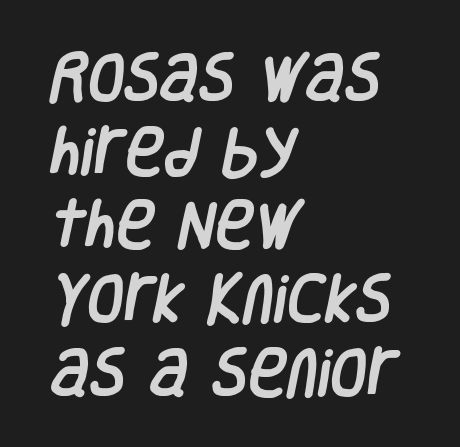
Q: Is the typeface a serif or a sans-serif typeface? A: Sans-serif.
Q: Is the text underlined? A: No.
Q: How is the paragraph aligned? A: Left-aligned.
Q: Is the spacing between letters normal or unusually wide? A: Normal.
Q: Is the spacing between lines tight, normal or loose? A: Normal.
Q: Width (condensed, normal, or wide)? A: Condensed.
Q: Stroke contrast? A: Low.
Q: x-height? A: Large.
Q: Monospaced? A: No.
